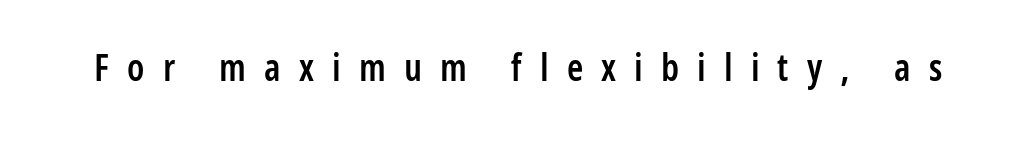
This sample uses a sans-serif face. Heft: intermediate — a semibold. Check the space under the baseline: it is left empty. These lines are rendered in a variable-pitch font.
